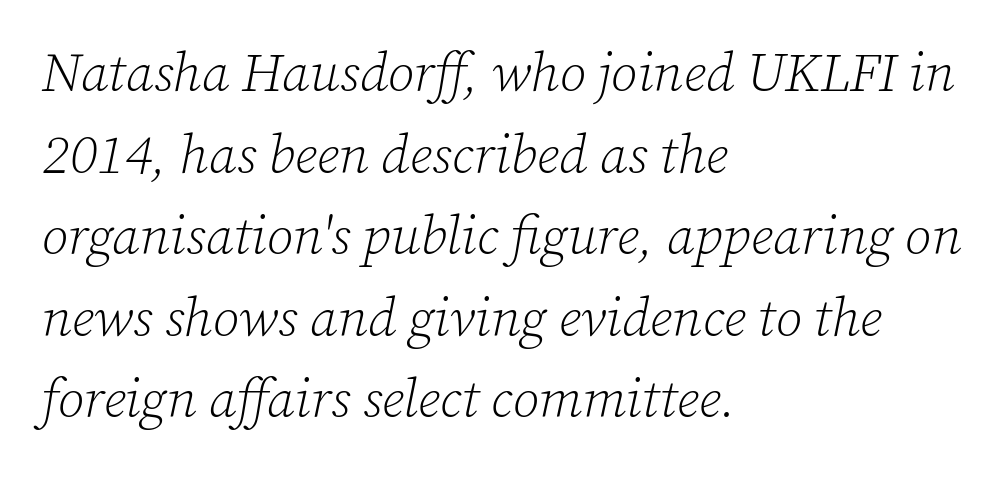
Q: Is the text bold? A: No.
Q: Is the text italic (slanted)? A: Yes, it leans right by about 12 degrees.
Q: Is the typeface a serif or a sans-serif typeface? A: Serif.
Q: Is the text underlined? A: No.
Q: How is the paragraph aligned? A: Left-aligned.
Q: Is the spacing between letters normal or unusually wide? A: Normal.
Q: Is the spacing between lines tight, normal or loose? A: Normal.
Q: Width (condensed, normal, or wide)? A: Normal.
Q: Stroke contrast? A: Low.
Q: x-height? A: Medium.
Q: Monospaced? A: No.
